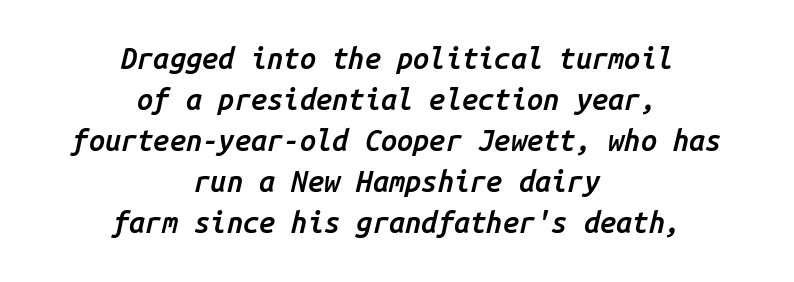
The image shows 29 px semibold type, italic (leaning right), monospaced; set centered, normal line spacing (1.41x), normal letter spacing, not underlined; low stroke contrast and a medium x-height.
